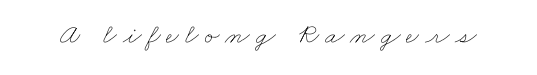
{"bold": "no", "weight": "thin", "width": "wide", "stroke_contrast": "low", "x_height": "small", "monospaced": "no", "underline": "no", "letter_spacing": "wide", "letter_spacing_em": 0.21, "glyph_px": 28}
